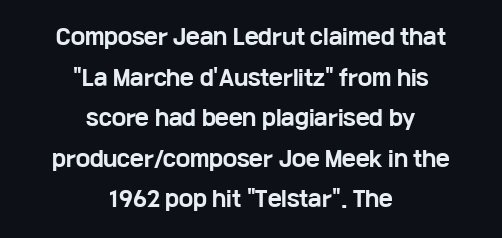
{"italic": "no", "bold": "yes", "underline": "no", "align": "center", "line_spacing": "loose", "line_spacing_ratio": 1.93, "letter_spacing": "normal", "letter_spacing_em": 0.0, "glyph_px": 21}
